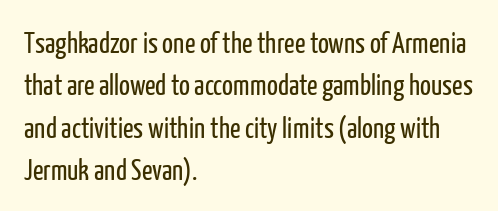
The weight tops out at a normal text grade. Only glyphs here, with clear space below each row. When letters stand straight like this, we call the style roman or upright. What's the leading like? Ordinary, nothing unusual. The type is set solid horizontally, with unmodified tracking. Look at the bottom of the vertical strokes: they stop flat, with no serifs.
